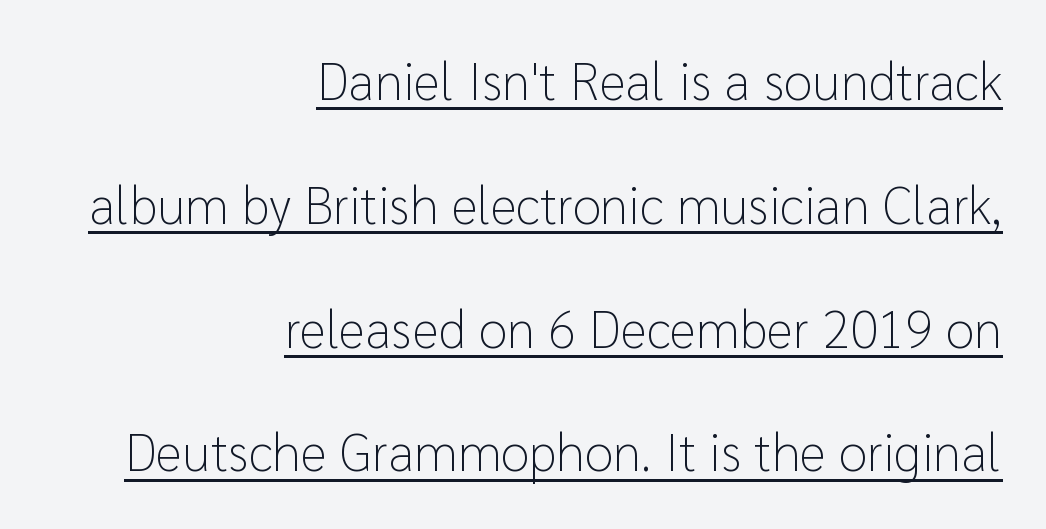
{"serif": "no", "italic": "no", "bold": "no", "weight": "light", "width": "normal", "stroke_contrast": "low", "x_height": "medium", "monospaced": "no", "underline": "yes", "align": "right", "line_spacing": "loose", "line_spacing_ratio": 2.38, "letter_spacing": "normal", "letter_spacing_em": 0.0, "glyph_px": 52}
